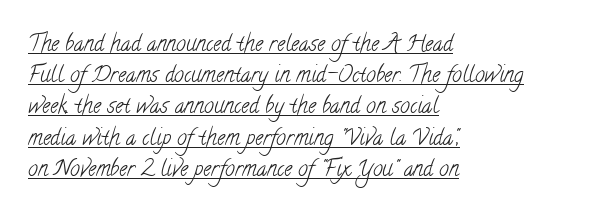
The image shows 22 px text type; set left-aligned, normal line spacing (1.42x), normal letter spacing, underlined.
